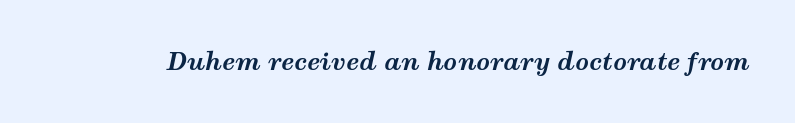
The image shows 24 px bold type, italic (leaning right); set normal letter spacing, not underlined.
